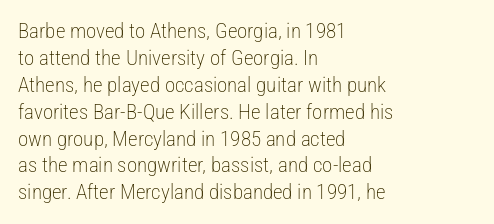
{"italic": "no", "bold": "no", "underline": "no", "align": "left", "line_spacing": "normal", "line_spacing_ratio": 1.28, "letter_spacing": "normal", "letter_spacing_em": 0.0, "glyph_px": 21}
